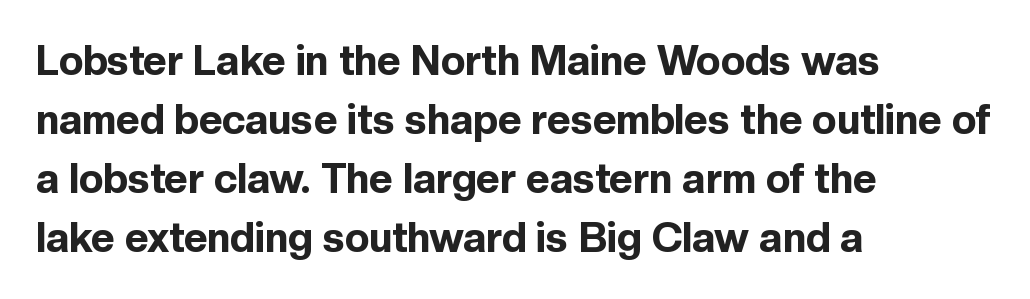
Q: Is the text bold? A: Yes.
Q: Is the text italic (slanted)? A: No, it is upright.
Q: Is the typeface a serif or a sans-serif typeface? A: Sans-serif.
Q: Is the text underlined? A: No.
Q: How is the paragraph aligned? A: Left-aligned.
Q: Is the spacing between letters normal or unusually wide? A: Normal.
Q: Is the spacing between lines tight, normal or loose? A: Normal.
Q: Width (condensed, normal, or wide)? A: Normal.
Q: x-height? A: Medium.
Q: Monospaced? A: No.
